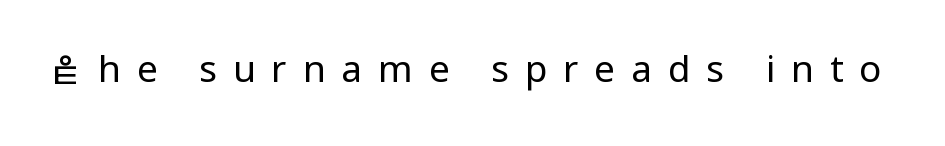
The image shows 37 px regular-weight, condensed sans-serif type, upright; set unusually wide letter spacing (+0.43 em), not underlined; low stroke contrast and a large x-height.
